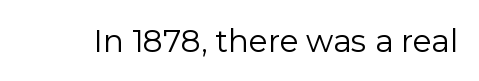
Q: Is the text bold? A: No.
Q: Is the text italic (slanted)? A: No, it is upright.
Q: Is the typeface a serif or a sans-serif typeface? A: Sans-serif.
Q: Is the text underlined? A: No.
Q: Is the spacing between letters normal or unusually wide? A: Normal.
Q: Width (condensed, normal, or wide)? A: Normal.
Q: Stroke contrast? A: Low.
Q: x-height? A: Medium.
Q: Monospaced? A: No.
